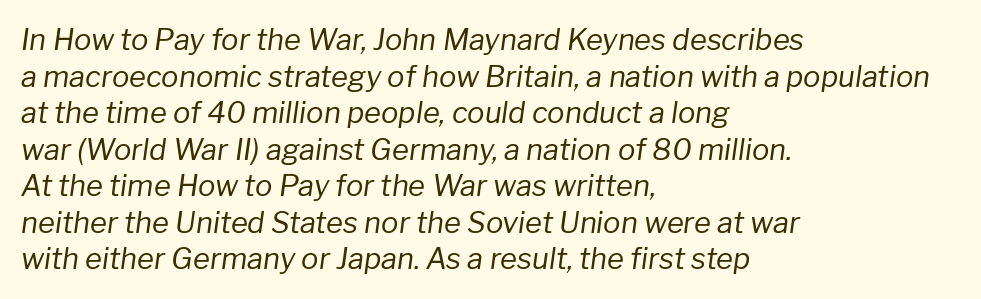
{"italic": "yes", "lean": "right", "slant_degrees": 8, "bold": "no", "weight": "regular", "width": "normal", "stroke_contrast": "low", "x_height": "medium", "monospaced": "no", "underline": "no", "align": "left", "line_spacing": "normal", "line_spacing_ratio": 1.26, "letter_spacing": "normal", "letter_spacing_em": 0.0, "glyph_px": 29}
